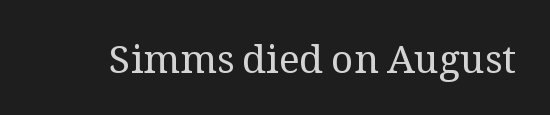
Q: Is the text bold? A: No.
Q: Is the text italic (slanted)? A: No, it is upright.
Q: Is the typeface a serif or a sans-serif typeface? A: Serif.
Q: Is the text underlined? A: No.
Q: Is the spacing between letters normal or unusually wide? A: Normal.
Q: Width (condensed, normal, or wide)? A: Normal.
Q: Stroke contrast? A: Medium.
Q: x-height? A: Medium.
Q: Monospaced? A: No.
